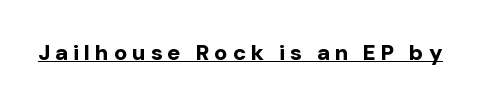
The image shows 22 px bold type, upright; set unusually wide letter spacing (+0.22 em), underlined.
